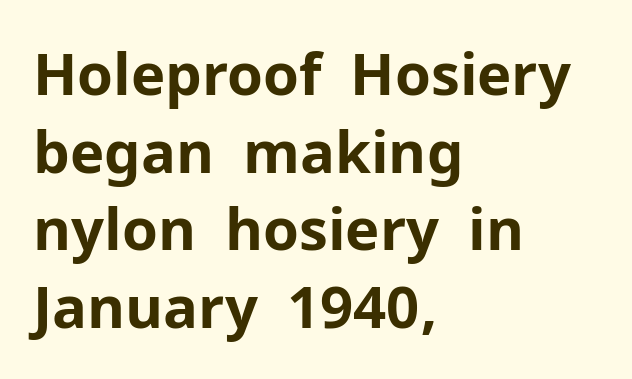
Does the type have serifs? No, each stem ends abruptly. How would I describe the line gaps? Plain and ordinary. Spacing verdict: proportional, widths tailored to each character. Caption: bold face, heavy strokes. Underlining? Definitely not there.
